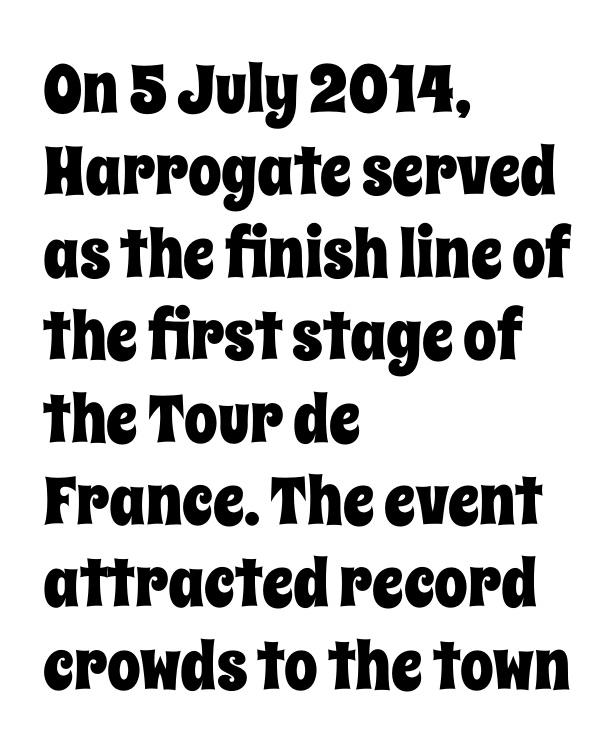
The image shows 67 px condensed type, upright; set left-aligned, line spacing 1.23x, normal letter spacing, not underlined; low stroke contrast and a large x-height.
